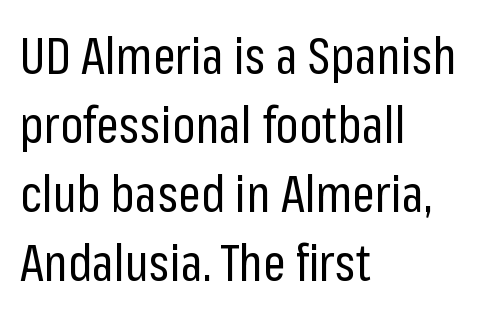
Proportional: the letters do not fall into vertical columns. This sample uses an upright cut, with every glyph sitting square on the baseline. Stroke terminals: plain, sans-serif. Stroke mass is kept to a normal reading level or below. Glyph-to-glyph distance matches everyday printed text.
